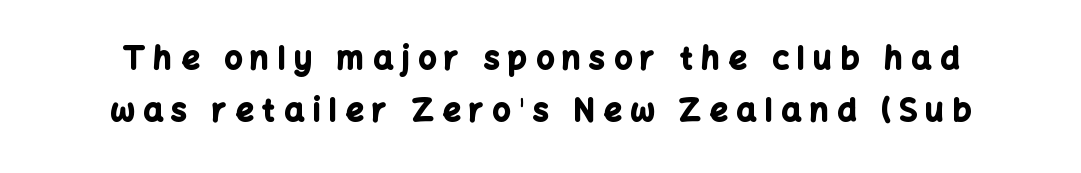
{"serif": "no", "italic": "no", "bold": "yes", "weight": "bold", "width": "normal", "stroke_contrast": "low", "x_height": "medium", "monospaced": "no", "underline": "no", "align": "center", "line_spacing": "normal", "line_spacing_ratio": 1.67, "letter_spacing": "wide", "letter_spacing_em": 0.29, "glyph_px": 31}
